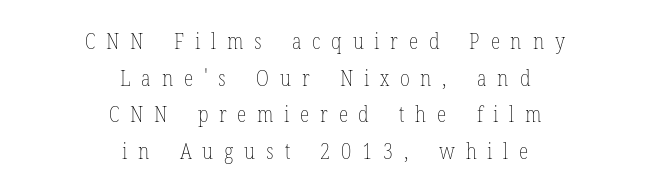
{"italic": "no", "bold": "no", "underline": "no", "align": "center", "line_spacing": "normal", "line_spacing_ratio": 1.66, "letter_spacing": "wide", "letter_spacing_em": 0.49, "glyph_px": 22}
